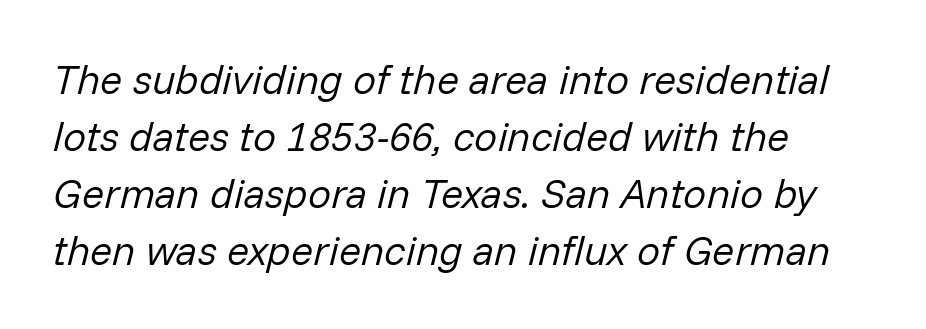
Q: Is the text bold? A: No.
Q: Is the text italic (slanted)? A: Yes, it leans right by about 14 degrees.
Q: Is the text underlined? A: No.
Q: How is the paragraph aligned? A: Left-aligned.
Q: Is the spacing between letters normal or unusually wide? A: Normal.
Q: Is the spacing between lines tight, normal or loose? A: Normal.
Q: Width (condensed, normal, or wide)? A: Normal.
Q: Stroke contrast? A: Low.
Q: x-height? A: Medium.
Q: Monospaced? A: No.
